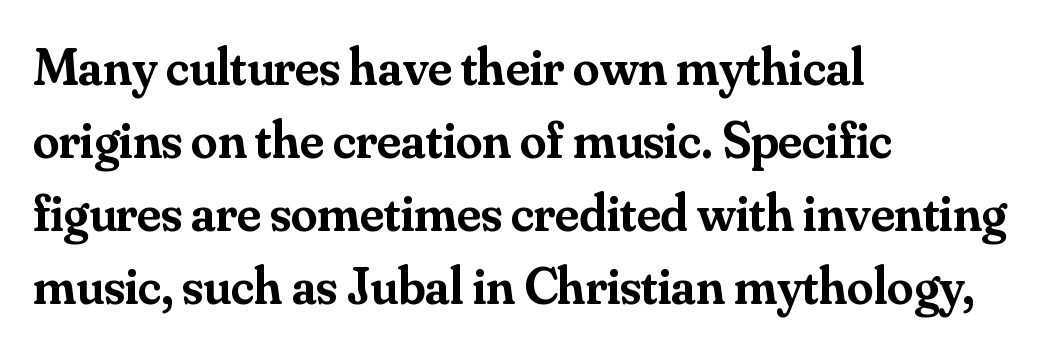
{"serif": "yes", "italic": "no", "bold": "semi", "weight": "semibold", "width": "normal", "stroke_contrast": "medium", "x_height": "small", "monospaced": "no", "underline": "no", "align": "left", "line_spacing": "normal", "line_spacing_ratio": 1.38, "letter_spacing": "normal", "letter_spacing_em": 0.0, "glyph_px": 53}
